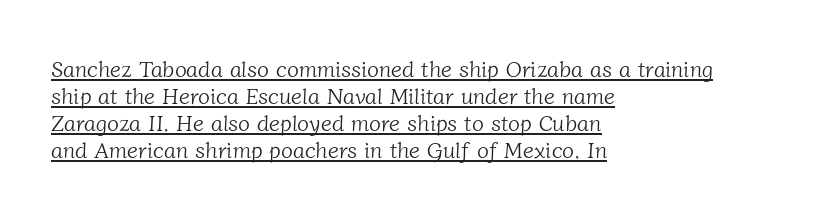
The image shows 22 px text type; set left-aligned, line spacing 1.23x, normal letter spacing, underlined.
